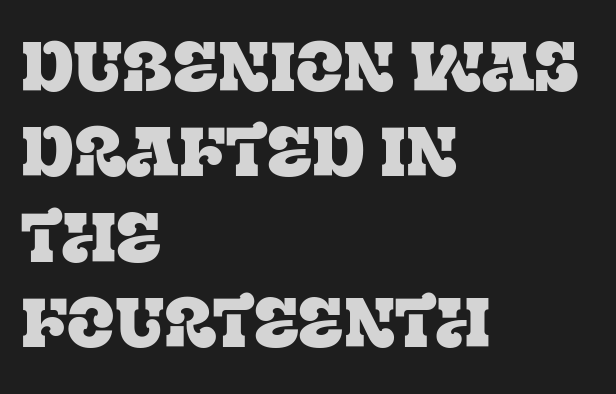
{"serif": "yes", "italic": "no", "width": "normal", "stroke_contrast": "low", "x_height": "large", "monospaced": "no", "underline": "no", "align": "left", "line_spacing_ratio": 1.22, "letter_spacing": "normal", "letter_spacing_em": 0.0, "glyph_px": 70}
